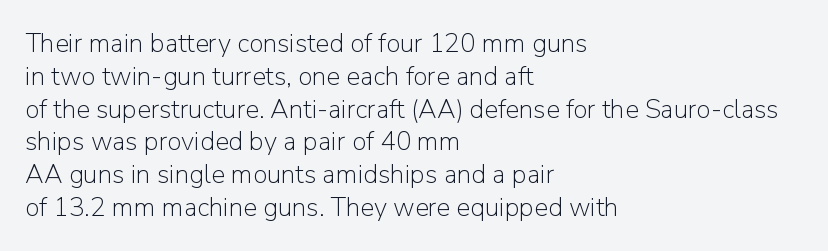
Q: Is the text bold? A: No.
Q: Is the text italic (slanted)? A: No, it is upright.
Q: Is the text underlined? A: No.
Q: How is the paragraph aligned? A: Left-aligned.
Q: Is the spacing between letters normal or unusually wide? A: Normal.
Q: Is the spacing between lines tight, normal or loose? A: Normal.
